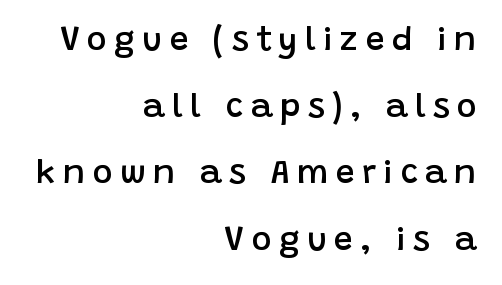
The image shows 34 px semibold sans-serif type, upright; set right-aligned, loose line spacing (1.96x), unusually wide letter spacing (+0.21 em), not underlined; low stroke contrast and a large x-height.
